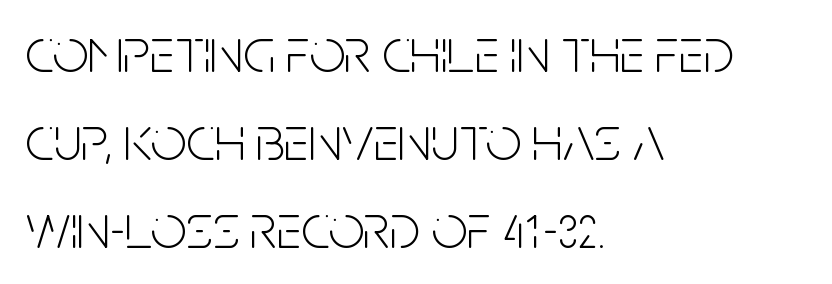
{"serif": "no", "italic": "no", "bold": "no", "weight": "light", "width": "condensed", "stroke_contrast": "low", "x_height": "large", "monospaced": "no", "underline": "no", "align": "left", "line_spacing": "normal", "line_spacing_ratio": 1.4, "letter_spacing": "normal", "letter_spacing_em": 0.0, "glyph_px": 63}
